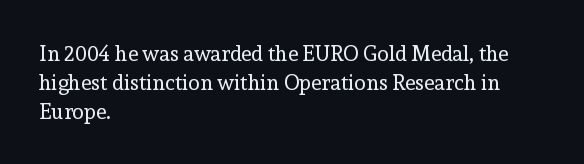
Letters rest on an invisible, unmarked baseline. Heaviness? Minimal to ordinary, like unemphasized prose. The rendering anchors every line to the left-hand side. The line-height multiplier appears to be the usual default.
